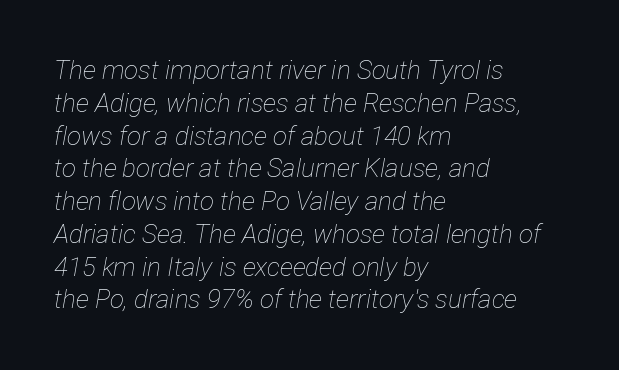
Q: Is the text bold? A: No.
Q: Is the text italic (slanted)? A: Yes, it leans right by about 12 degrees.
Q: Is the text underlined? A: No.
Q: How is the paragraph aligned? A: Left-aligned.
Q: Is the spacing between letters normal or unusually wide? A: Normal.
Q: Is the spacing between lines tight, normal or loose? A: Normal.
